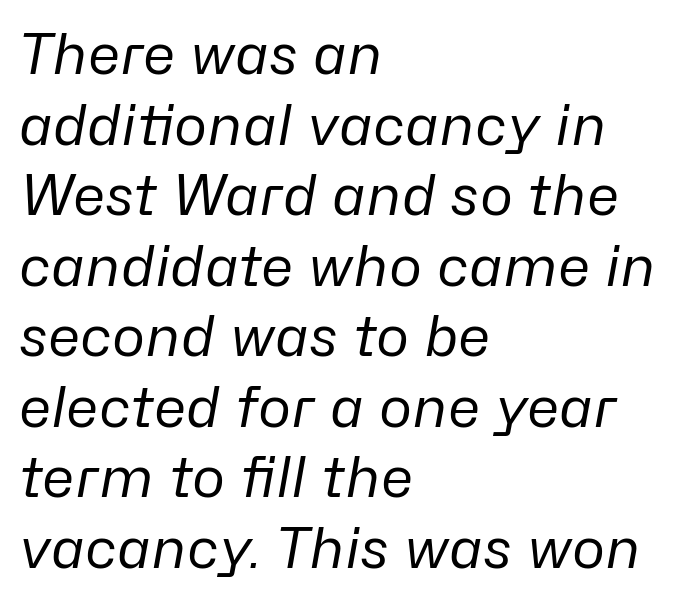
A typesetter would mark this as italic. Each letter keeps its own natural width here, so spacing adapts to shape. The passage shown is not bold in any degree. A typesetter would call this leading conventional body-copy spacing. The tracking reads as untouched default to a designer's eye. Is the block centered? No — it sits flush against the left margin.
